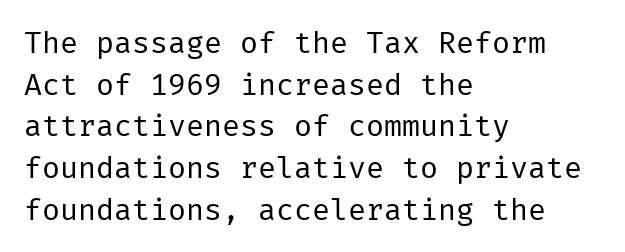
Q: Is the text bold? A: No.
Q: Is the text italic (slanted)? A: No, it is upright.
Q: Is the typeface a serif or a sans-serif typeface? A: Sans-serif.
Q: Is the text underlined? A: No.
Q: How is the paragraph aligned? A: Left-aligned.
Q: Is the spacing between letters normal or unusually wide? A: Normal.
Q: Is the spacing between lines tight, normal or loose? A: Normal.
Q: Width (condensed, normal, or wide)? A: Normal.
Q: Stroke contrast? A: Low.
Q: x-height? A: Medium.
